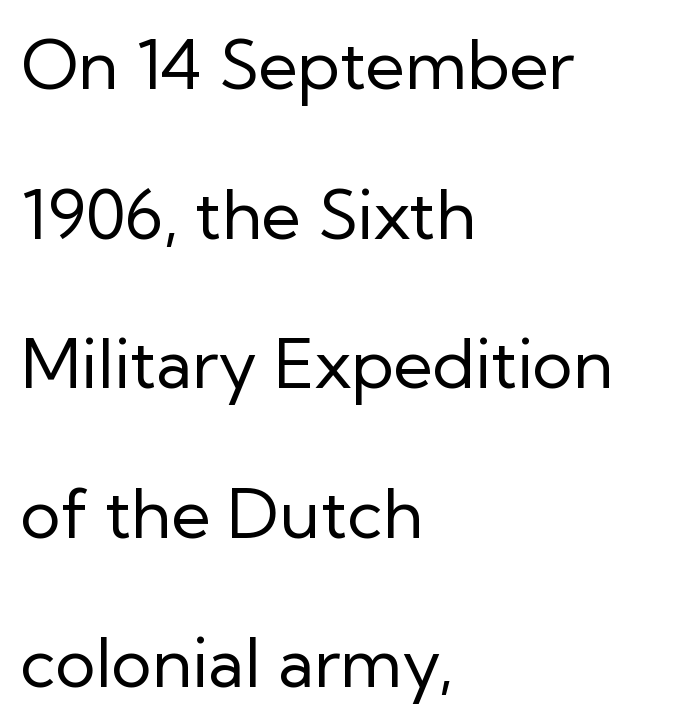
Q: Is the text bold? A: No.
Q: Is the text italic (slanted)? A: No, it is upright.
Q: Is the typeface a serif or a sans-serif typeface? A: Sans-serif.
Q: Is the text underlined? A: No.
Q: How is the paragraph aligned? A: Left-aligned.
Q: Is the spacing between letters normal or unusually wide? A: Normal.
Q: Is the spacing between lines tight, normal or loose? A: Loose.
Q: Width (condensed, normal, or wide)? A: Normal.
Q: Stroke contrast? A: Low.
Q: x-height? A: Medium.
Q: Monospaced? A: No.
